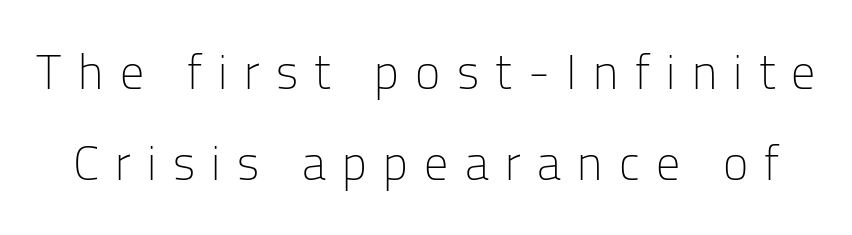
{"serif": "no", "italic": "no", "bold": "no", "weight": "light", "width": "normal", "stroke_contrast": "low", "x_height": "medium", "monospaced": "no", "underline": "no", "line_spacing": "loose", "line_spacing_ratio": 1.9, "letter_spacing": "wide", "letter_spacing_em": 0.34, "glyph_px": 48}
